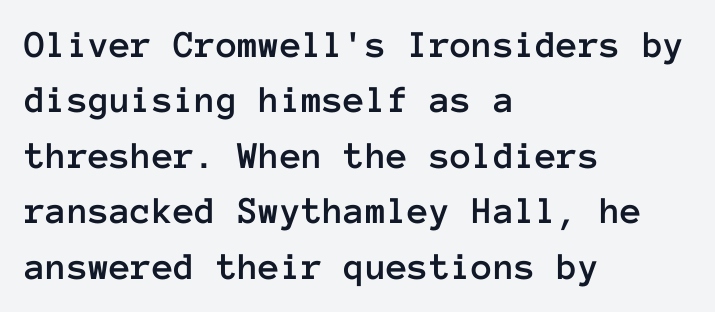
Q: Is the text italic (slanted)? A: No, it is upright.
Q: Is the text underlined? A: No.
Q: How is the paragraph aligned? A: Left-aligned.
Q: Is the spacing between letters normal or unusually wide? A: Normal.
Q: Is the spacing between lines tight, normal or loose? A: Normal.
Q: Width (condensed, normal, or wide)? A: Normal.
Q: Stroke contrast? A: Low.
Q: x-height? A: Medium.
Q: Monospaced? A: Yes.
